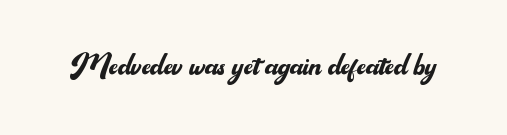
The image shows 38 px regular-weight sans-serif type; set normal letter spacing, not underlined; medium stroke contrast and a small x-height.
